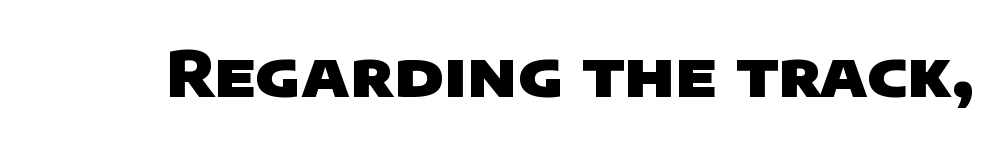
{"serif": "no", "bold": "yes", "weight": "heavy", "width": "wide", "stroke_contrast": "low", "x_height": "large", "monospaced": "no", "underline": "no", "letter_spacing": "normal", "letter_spacing_em": 0.0, "glyph_px": 62}
